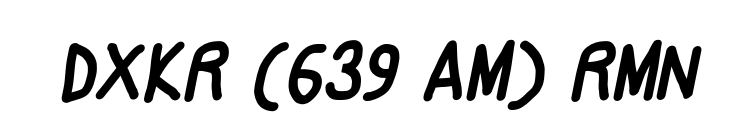
Q: Is the typeface a serif or a sans-serif typeface? A: Sans-serif.
Q: Is the text underlined? A: No.
Q: Is the spacing between letters normal or unusually wide? A: Normal.
Q: Width (condensed, normal, or wide)? A: Condensed.
Q: Stroke contrast? A: Low.
Q: x-height? A: Large.
Q: Monospaced? A: No.
